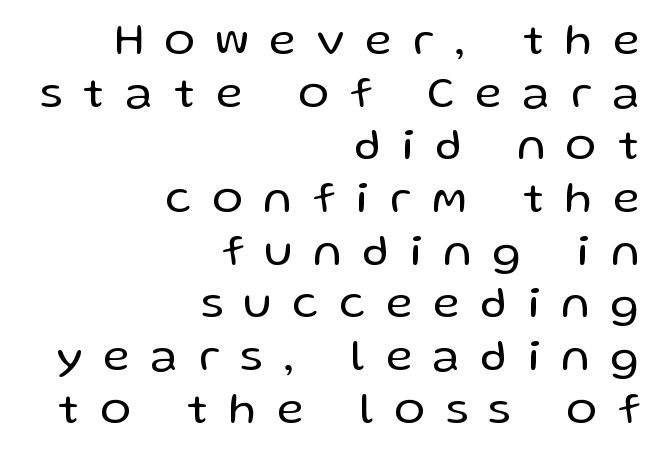
{"serif": "no", "italic": "no", "bold": "no", "weight": "regular", "width": "normal", "stroke_contrast": "low", "x_height": "medium", "monospaced": "no", "underline": "no", "align": "right", "line_spacing_ratio": 1.17, "letter_spacing": "wide", "letter_spacing_em": 0.48, "glyph_px": 45}
